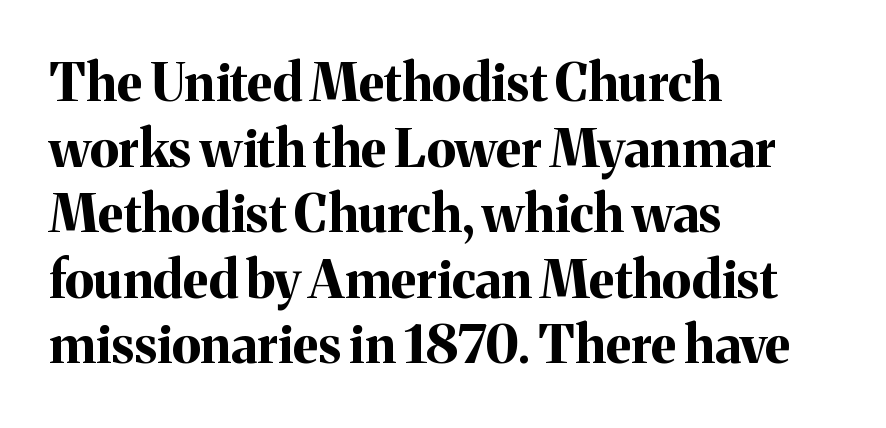
Proportional: the letters do not fall into vertical columns. The text was rendered using a seriffed face with decorative stroke endings. You could call the tracking neutral — neither tight nor loose. Evenly set lines give the paragraph a standard silhouette.
